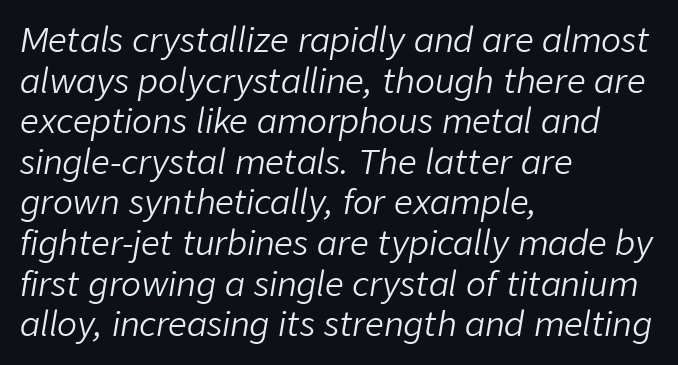
{"italic": "yes", "lean": "right", "slant_degrees": 9, "bold": "no", "weight": "light", "width": "normal", "stroke_contrast": "low", "x_height": "medium", "monospaced": "no", "underline": "no", "align": "left", "line_spacing_ratio": 1.23, "letter_spacing": "normal", "letter_spacing_em": 0.0, "glyph_px": 33}
